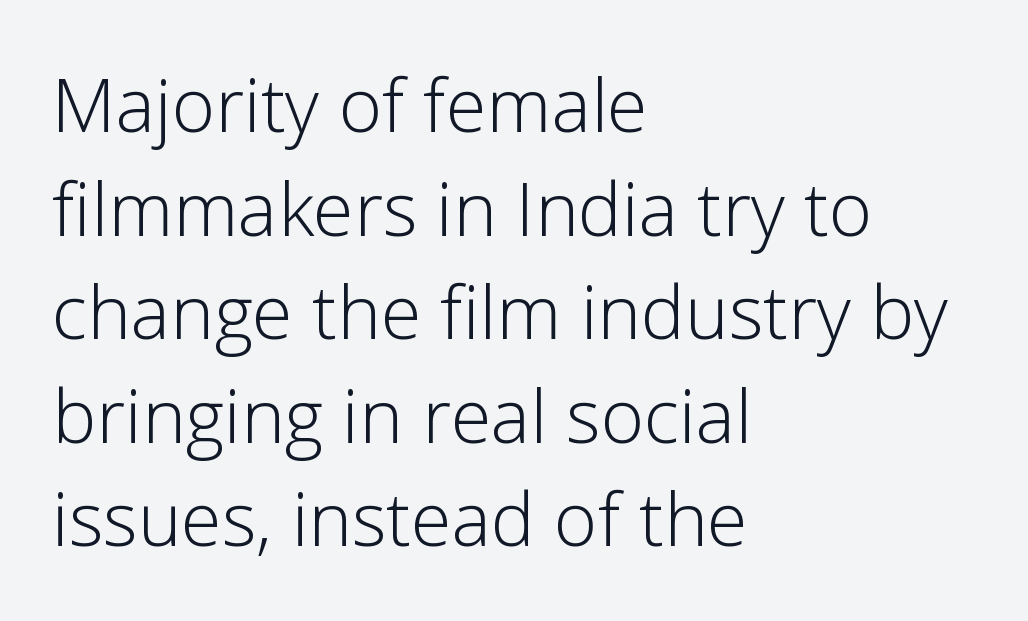
Default kerning and tracking; the words read as compact shapes. No feet cap the strokes, marking this as sans-serif type. Posture: vertical. Layout note: lines flush left. Proportional: the letters do not fall into vertical columns. Does the leading feel generous? No, just average.
